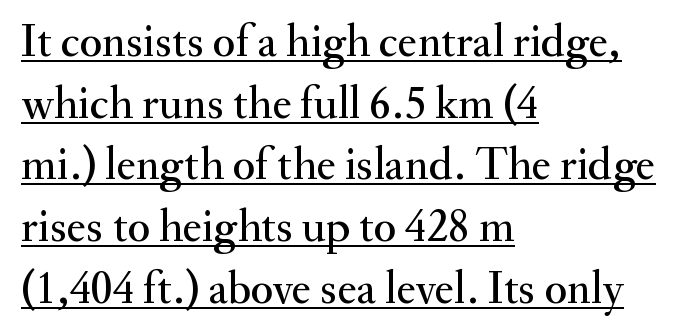
{"serif": "yes", "italic": "no", "width": "normal", "stroke_contrast": "medium", "x_height": "small", "monospaced": "no", "underline": "yes", "align": "left", "line_spacing": "normal", "line_spacing_ratio": 1.34, "letter_spacing": "normal", "letter_spacing_em": 0.0, "glyph_px": 46}
